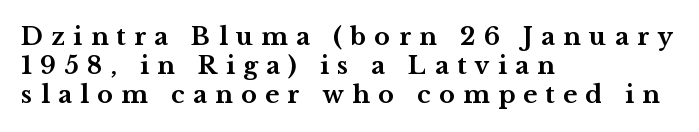
{"italic": "no", "bold": "yes", "underline": "no", "align": "left", "line_spacing_ratio": 1.21, "letter_spacing": "wide", "letter_spacing_em": 0.35, "glyph_px": 24}
